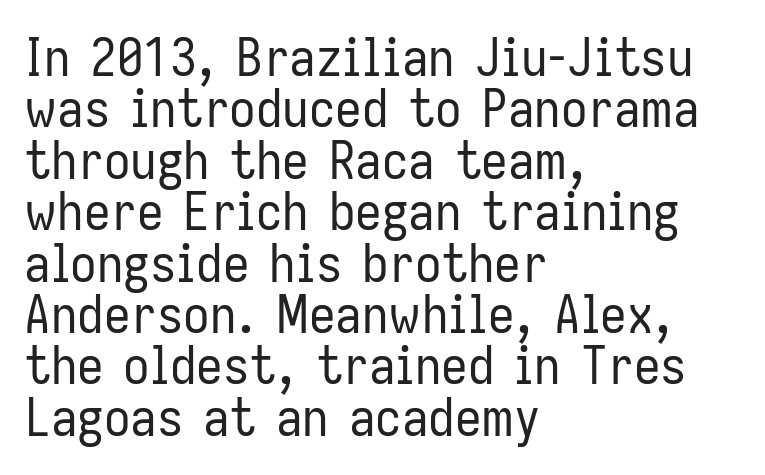
The image shows 53 px regular-weight, condensed sans-serif type, upright; set left-aligned, tight line spacing (0.97x), normal letter spacing, not underlined; low stroke contrast and a medium x-height.
